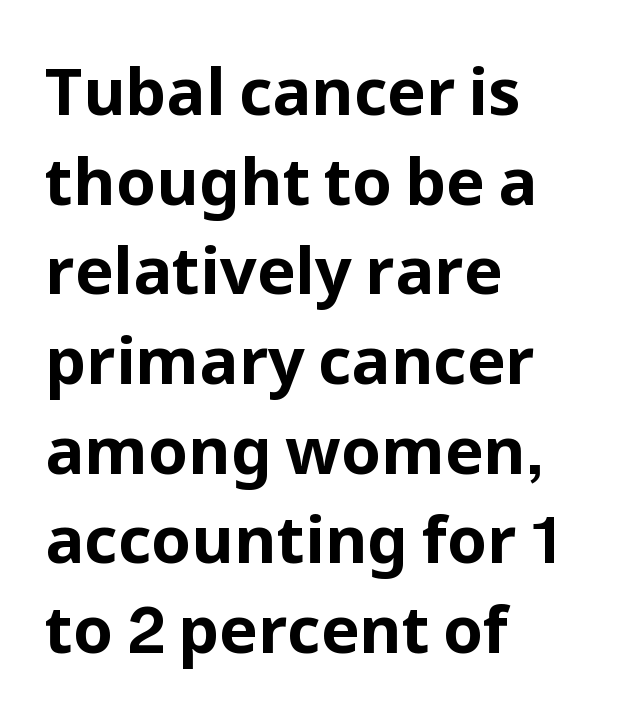
{"serif": "no", "italic": "no", "bold": "yes", "weight": "bold", "width": "normal", "stroke_contrast": "low", "x_height": "medium", "monospaced": "no", "underline": "no", "align": "left", "line_spacing": "normal", "line_spacing_ratio": 1.38, "letter_spacing": "normal", "letter_spacing_em": 0.0, "glyph_px": 65}
